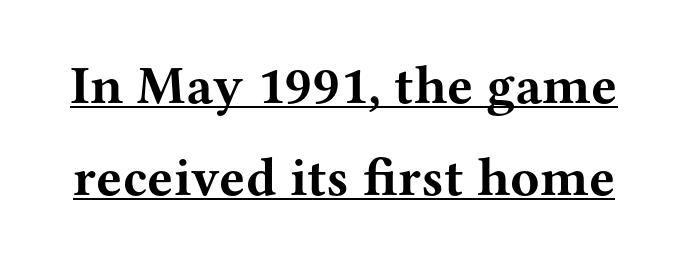
The specimen includes a rule beneath the text block's lines. Characters follow at the spacing the type designer built in. Heft: maximum for text — a bold. Do the characters align in a grid? No, the font is proportional. The letters carry serifs — small finishing strokes at the ends of their stems.
